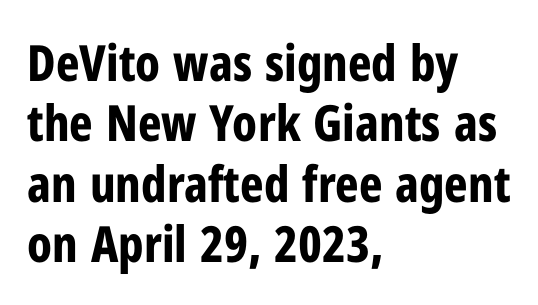
The image shows 50 px bold, condensed sans-serif type, upright; set left-aligned, line spacing 1.21x, normal letter spacing, not underlined; low stroke contrast and a medium x-height.
